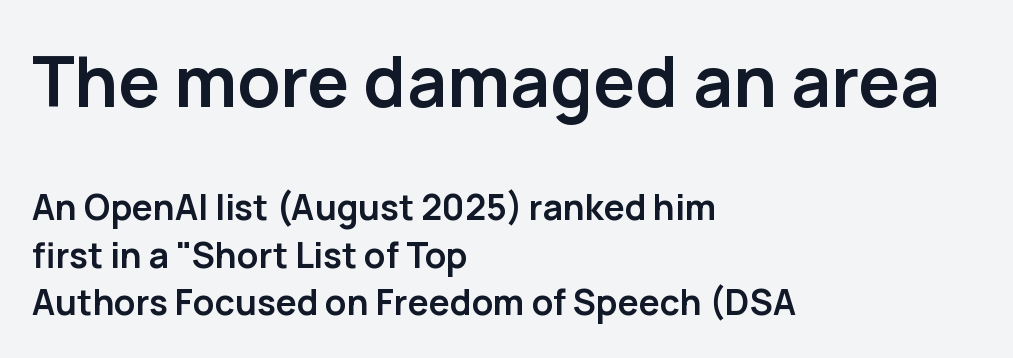
This sample uses a sans-serif face. Between one letter and the next there's only the usual sliver of space. Each letter keeps its own natural width here, so spacing adapts to shape. The zone under the glyphs is completely vacant.
